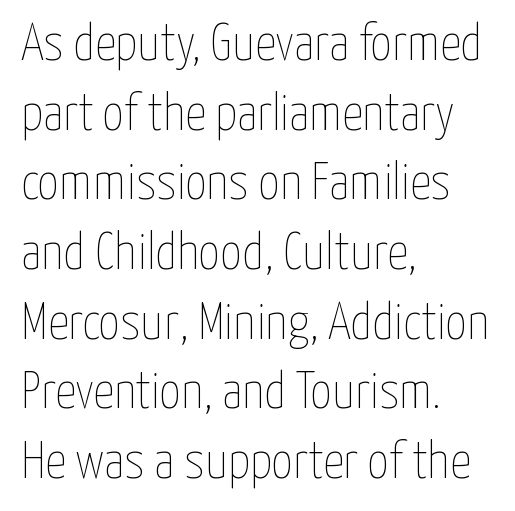
{"italic": "no", "bold": "no", "weight": "thin", "width": "condensed", "stroke_contrast": "low", "x_height": "medium", "monospaced": "no", "underline": "no", "align": "left", "line_spacing": "normal", "line_spacing_ratio": 1.34, "letter_spacing": "normal", "letter_spacing_em": 0.0, "glyph_px": 52}
